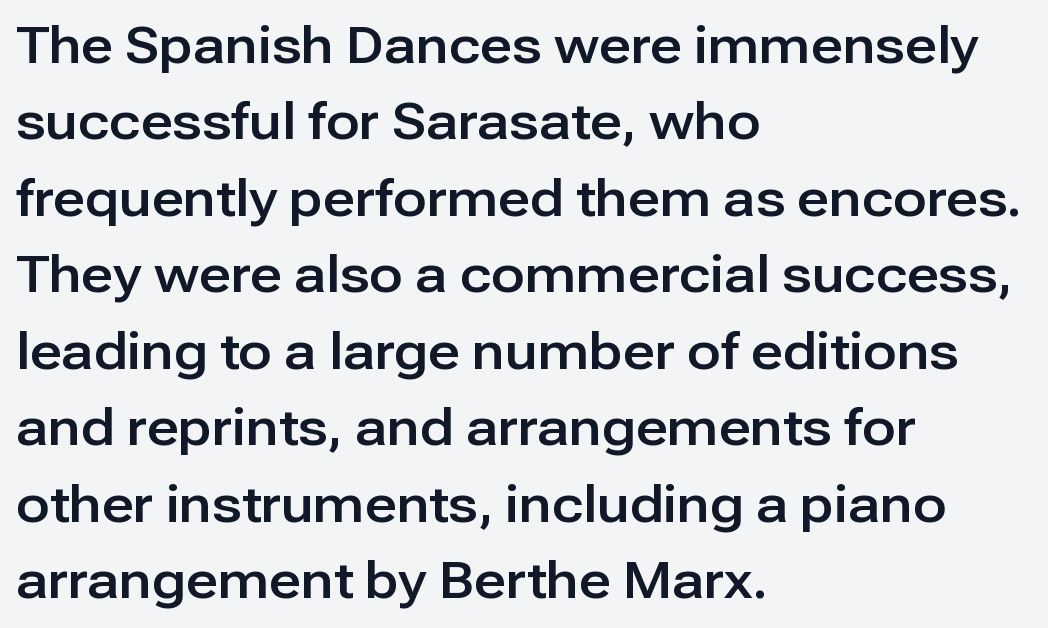
{"serif": "no", "italic": "no", "width": "normal", "stroke_contrast": "low", "x_height": "medium", "monospaced": "no", "underline": "no", "align": "left", "line_spacing": "normal", "line_spacing_ratio": 1.53, "letter_spacing": "normal", "letter_spacing_em": 0.0, "glyph_px": 50}
